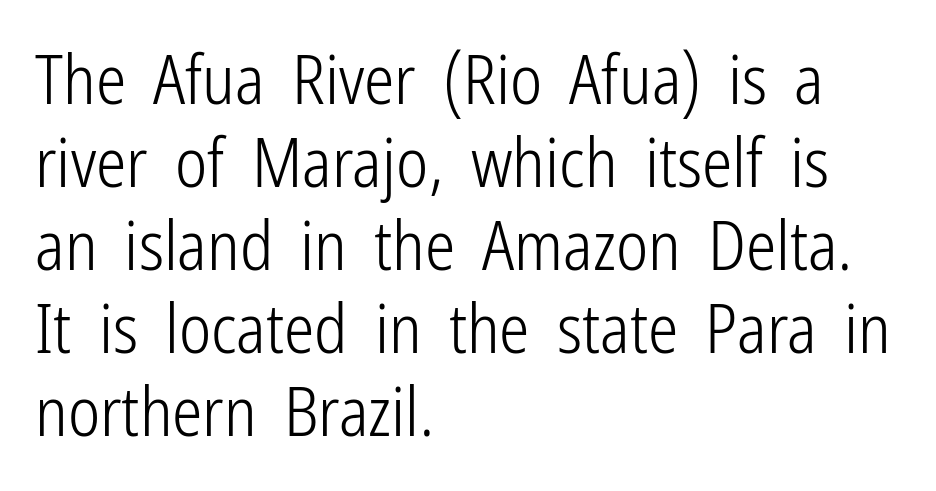
The zone under the glyphs is completely vacant. Is the block centered? No — it sits flush against the left margin. The text was rendered using a sans face with plain stroke endings. These glyphs show unthickened strokes, regular width or finer. What stands out about the letter spacing? Nothing — it is the standard amount.
